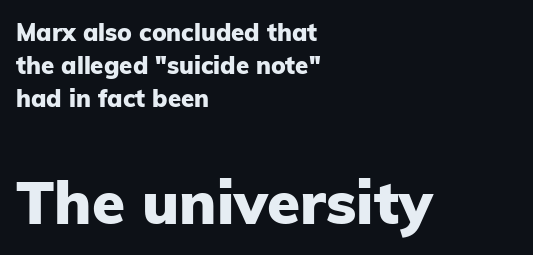
The image shows 60 px heavy sans-serif type, upright; set left-aligned, normal line spacing (1.37x), normal letter spacing, not underlined; the second (bottom) block is 2.5x larger; low stroke contrast and a medium x-height.
